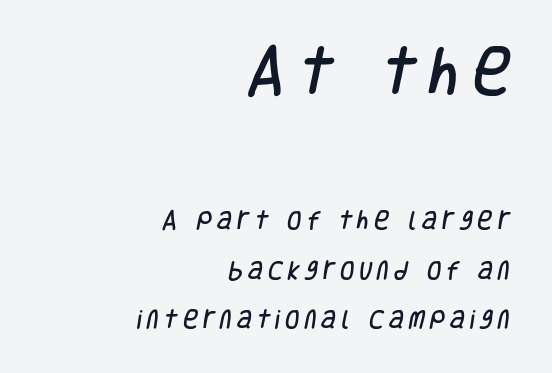
The face used here is proportionally spaced, like ordinary book or web type. Here the glyphs are tracked loosely, breaking word shapes into spaced letters. Does the bottom block carry the larger type? No, the top block does. Descender tails drop into unmarked territory.
